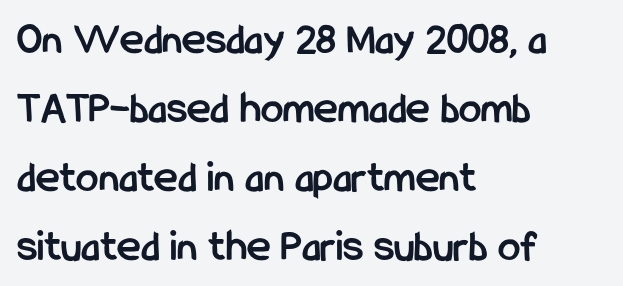
Leading: standard. Left-aligned paragraph, ragged on the right. Typographic density is high because the face is bold. In terms of letterform style, serifs are entirely absent. Beneath every word, the page is bare. Is this a fixed-width face? No — the glyphs have proportional, varying widths.
